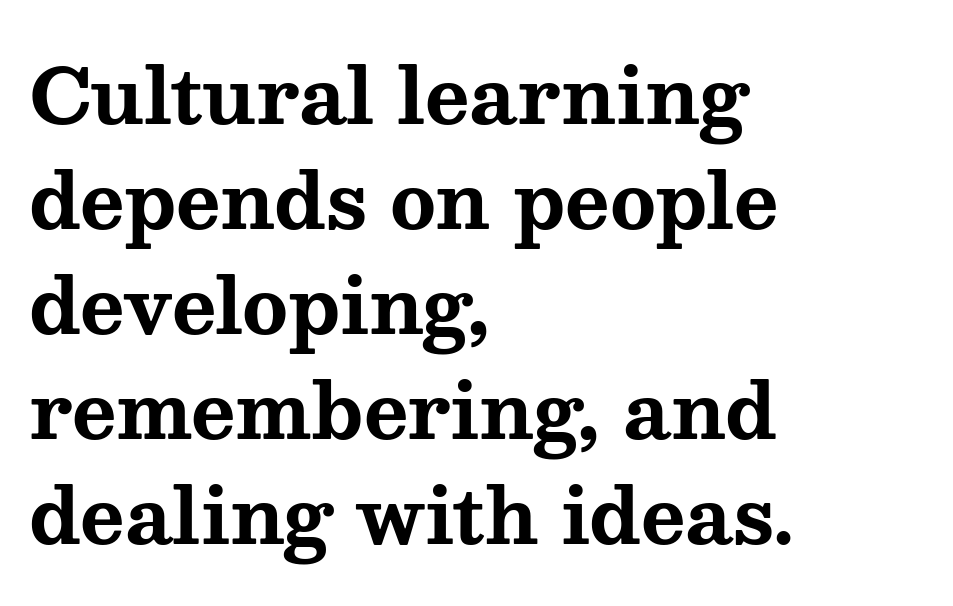
Q: Is the text bold? A: Yes.
Q: Is the text italic (slanted)? A: No, it is upright.
Q: Is the typeface a serif or a sans-serif typeface? A: Serif.
Q: Is the text underlined? A: No.
Q: How is the paragraph aligned? A: Left-aligned.
Q: Is the spacing between letters normal or unusually wide? A: Normal.
Q: Is the spacing between lines tight, normal or loose? A: Normal.
Q: Width (condensed, normal, or wide)? A: Wide.
Q: Stroke contrast? A: Medium.
Q: x-height? A: Medium.
Q: Monospaced? A: No.
